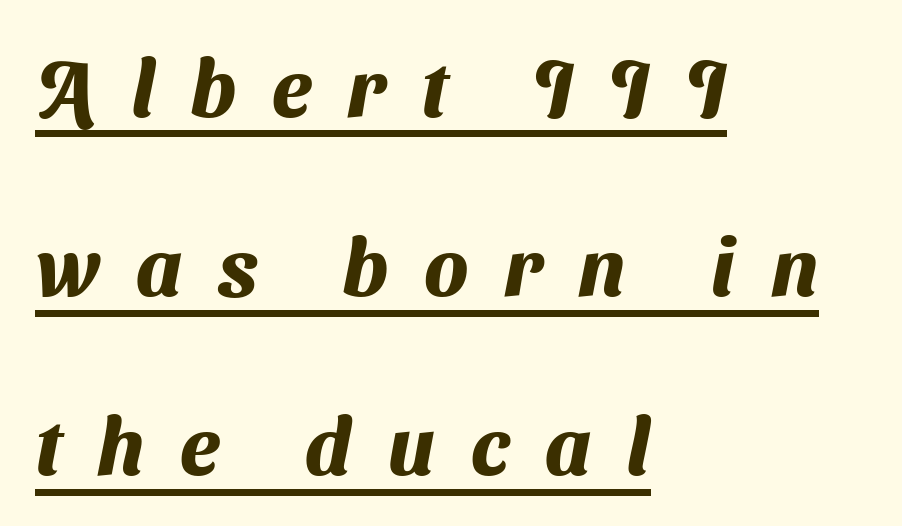
Q: Is the text bold? A: Yes.
Q: Is the typeface a serif or a sans-serif typeface? A: Sans-serif.
Q: Is the text underlined? A: Yes.
Q: How is the paragraph aligned? A: Left-aligned.
Q: Is the spacing between letters normal or unusually wide? A: Unusually wide.
Q: Is the spacing between lines tight, normal or loose? A: Loose.
Q: Width (condensed, normal, or wide)? A: Normal.
Q: Stroke contrast? A: Medium.
Q: x-height? A: Medium.
Q: Monospaced? A: No.
